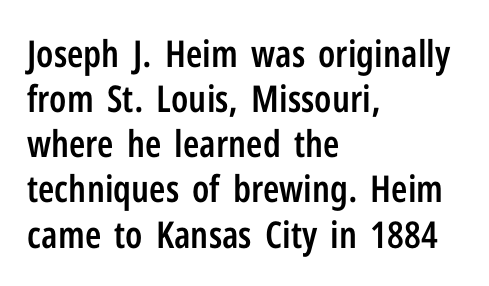
{"serif": "no", "italic": "no", "bold": "semi", "weight": "semibold", "width": "condensed", "stroke_contrast": "low", "x_height": "medium", "monospaced": "no", "underline": "no", "align": "left", "line_spacing_ratio": 1.22, "letter_spacing": "normal", "letter_spacing_em": 0.0, "glyph_px": 37}
